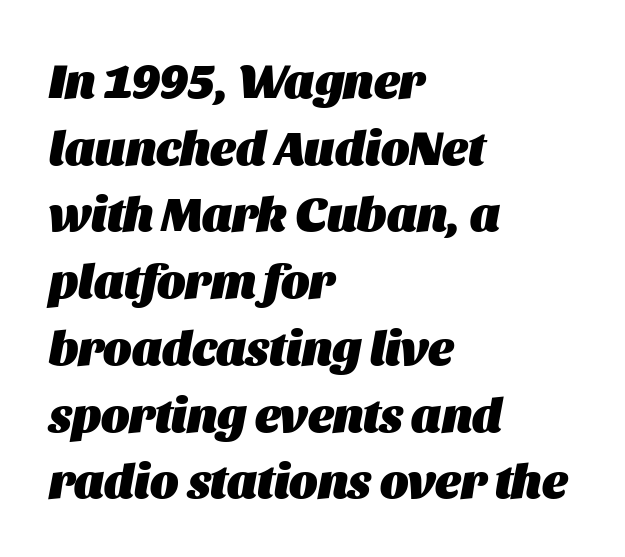
Q: Is the text bold? A: Yes.
Q: Is the text italic (slanted)? A: Yes, it leans right by about 11 degrees.
Q: Is the text underlined? A: No.
Q: How is the paragraph aligned? A: Left-aligned.
Q: Is the spacing between letters normal or unusually wide? A: Normal.
Q: Is the spacing between lines tight, normal or loose? A: Normal.
Q: Width (condensed, normal, or wide)? A: Normal.
Q: Stroke contrast? A: Medium.
Q: x-height? A: Large.
Q: Monospaced? A: No.
